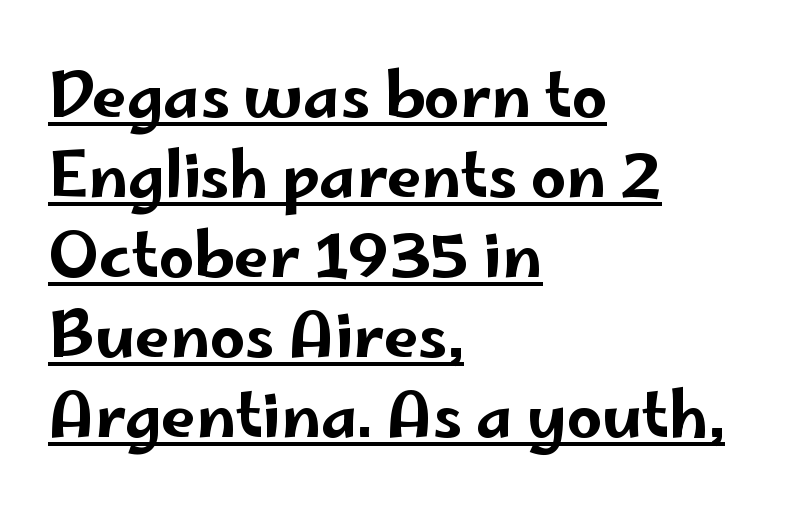
Q: Is the text italic (slanted)? A: No, it is upright.
Q: Is the typeface a serif or a sans-serif typeface? A: Sans-serif.
Q: Is the text underlined? A: Yes.
Q: How is the paragraph aligned? A: Left-aligned.
Q: Is the spacing between letters normal or unusually wide? A: Normal.
Q: Is the spacing between lines tight, normal or loose? A: Normal.
Q: Width (condensed, normal, or wide)? A: Wide.
Q: Stroke contrast? A: Low.
Q: x-height? A: Small.
Q: Monospaced? A: No.
